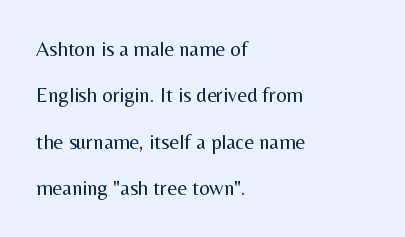
No italicization has been applied; the sample stays upright. Bold? No — there's no thickening of the strokes. Airy leading. Just letters on the line, the space beneath them empty.
